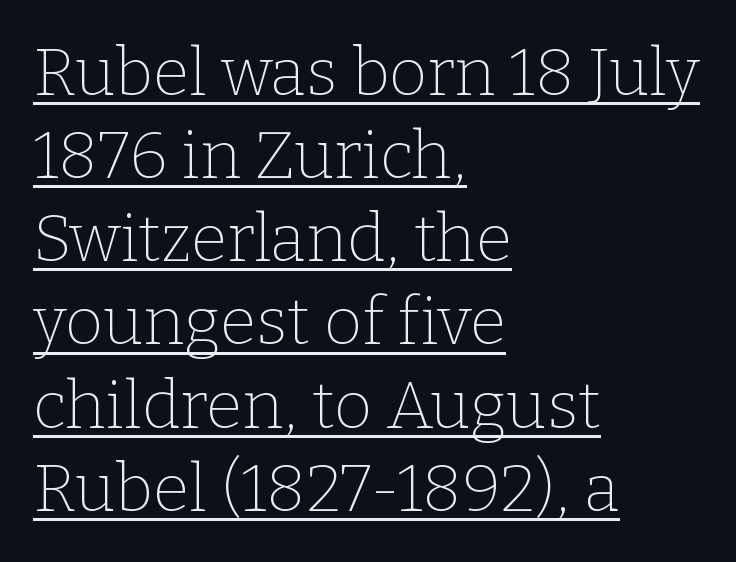
The image shows 66 px thin serif type, upright; set left-aligned, normal line spacing (1.26x), normal letter spacing, underlined; low stroke contrast and a medium x-height.
